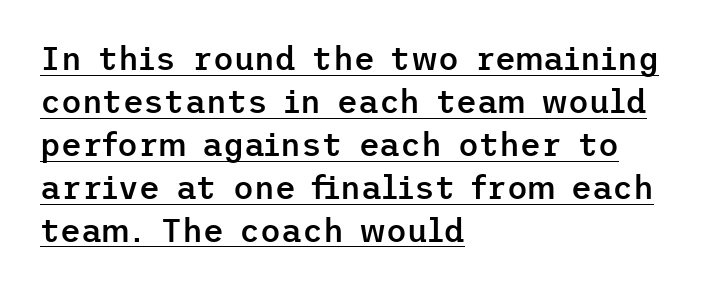
{"serif": "no", "italic": "no", "bold": "semi", "weight": "semibold", "width": "normal", "stroke_contrast": "low", "x_height": "medium", "underline": "yes", "align": "left", "line_spacing": "normal", "line_spacing_ratio": 1.34, "letter_spacing": "normal", "letter_spacing_em": 0.0, "glyph_px": 32}
